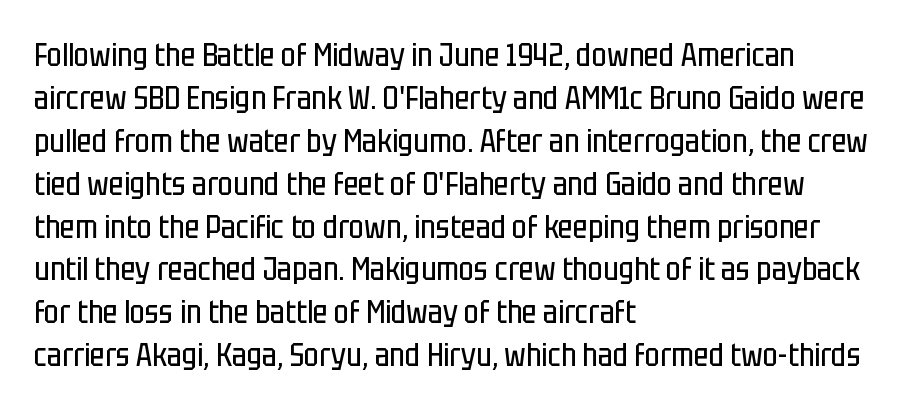
The image shows 32 px regular-weight, condensed sans-serif type, upright; set left-aligned, normal line spacing (1.34x), normal letter spacing, not underlined; low stroke contrast and a large x-height.
